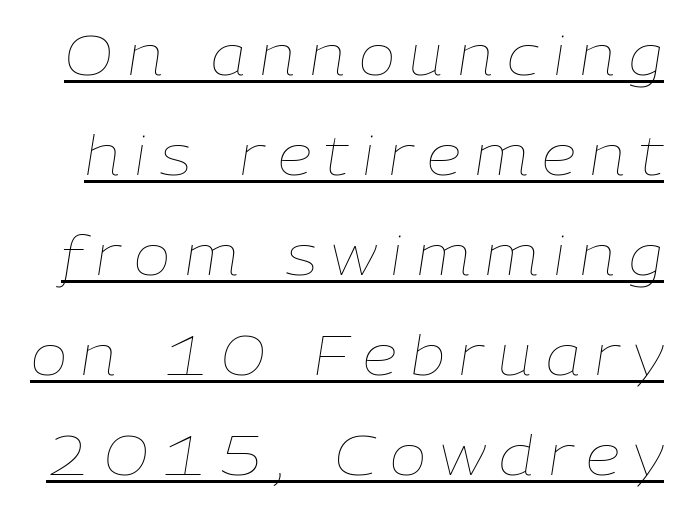
Q: Is the text bold? A: No.
Q: Is the text italic (slanted)? A: Yes, it leans right by about 9 degrees.
Q: Is the text underlined? A: Yes.
Q: Is the spacing between letters normal or unusually wide? A: Unusually wide.
Q: Width (condensed, normal, or wide)? A: Normal.
Q: Stroke contrast? A: Low.
Q: x-height? A: Medium.
Q: Monospaced? A: No.
